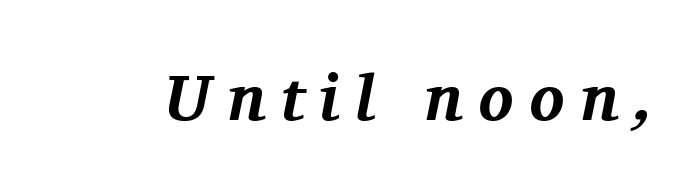
{"serif": "yes", "italic": "yes", "lean": "right", "slant_degrees": 11, "bold": "yes", "weight": "bold", "width": "normal", "stroke_contrast": "medium", "x_height": "medium", "monospaced": "no", "underline": "no", "letter_spacing": "wide", "letter_spacing_em": 0.24, "glyph_px": 65}
